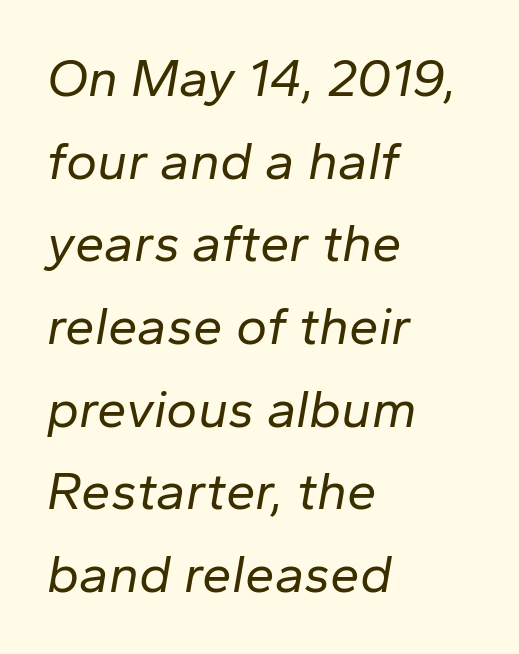
Short note: letters normally spaced. Note the varied advance widths — an 'i' is clearly narrower than an 'm'. The glyphs are unaccompanied by any horizontal stroke below them. A typesetter would call this leading conventional body-copy spacing.
